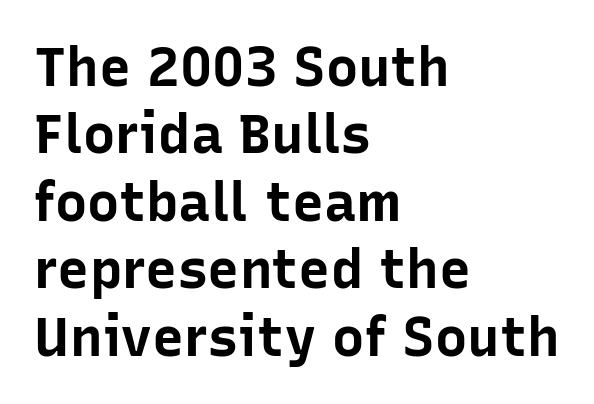
The image shows 54 px bold sans-serif type, upright; set left-aligned, normal line spacing (1.25x), normal letter spacing, not underlined; low stroke contrast and a medium x-height.
